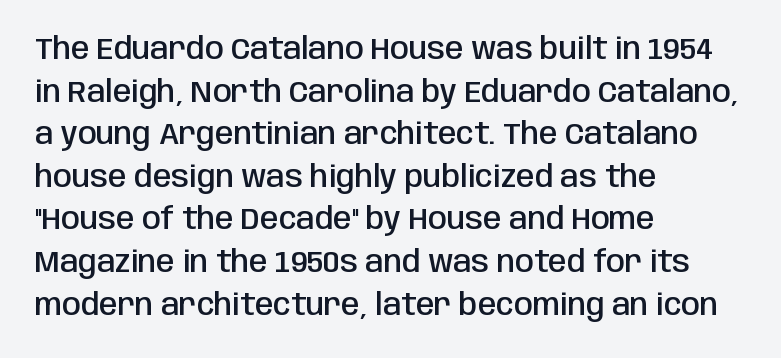
This block has exactly the height ordinary leading produces. The setting favours the left margin, as ordinary paragraphs usually do. Each letter's strokes conclude bluntly, with no projecting serifs. Tracking here is standard; glyphs follow each other at the usual distance. Rendered with straight, roman letterforms. Note the varied advance widths — an 'i' is clearly narrower than an 'm'.
